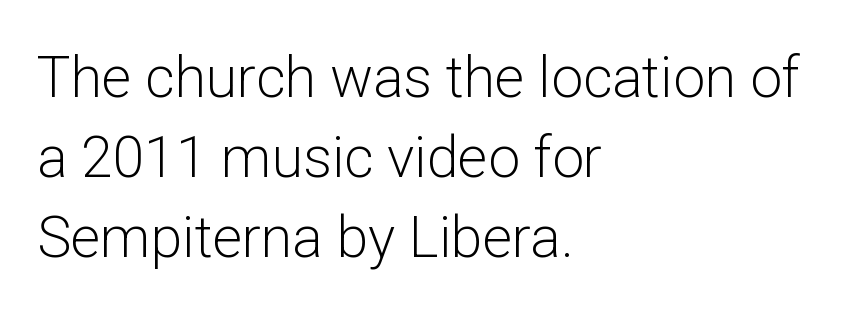
A quiet, ordinary-to-light weight characterises the typeface. The vertical gap from one line to the next is medium. The ragged edge is on the right, which tells us the setting is flush left. Here the glyphs are tracked normally, forming tight word shapes.
